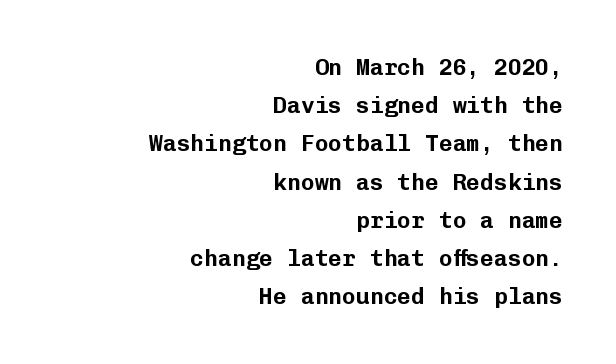
Q: Is the text italic (slanted)? A: No, it is upright.
Q: Is the text underlined? A: No.
Q: How is the paragraph aligned? A: Right-aligned.
Q: Is the spacing between letters normal or unusually wide? A: Normal.
Q: Is the spacing between lines tight, normal or loose? A: Normal.
